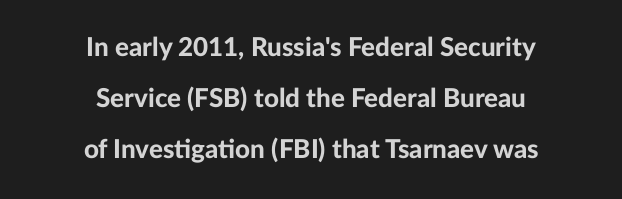
A roman cut, with each character standing at attention. The whitespace from short lines is split evenly between both sides. Just letters on the line, the space beneath them empty. Does the leading feel generous? Absolutely, it's lavish. The font is running at its bold setting. Glyph-to-glyph distance matches everyday printed text.
